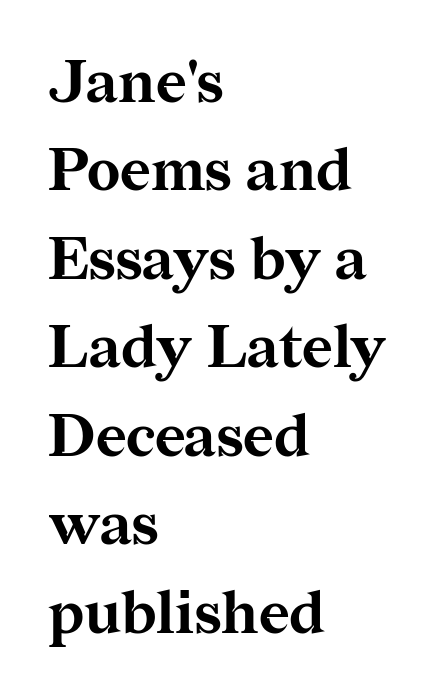
Q: Is the text bold? A: Yes.
Q: Is the text italic (slanted)? A: No, it is upright.
Q: Is the typeface a serif or a sans-serif typeface? A: Serif.
Q: Is the text underlined? A: No.
Q: How is the paragraph aligned? A: Left-aligned.
Q: Is the spacing between letters normal or unusually wide? A: Normal.
Q: Is the spacing between lines tight, normal or loose? A: Normal.
Q: Width (condensed, normal, or wide)? A: Normal.
Q: Stroke contrast? A: Medium.
Q: x-height? A: Medium.
Q: Monospaced? A: No.
